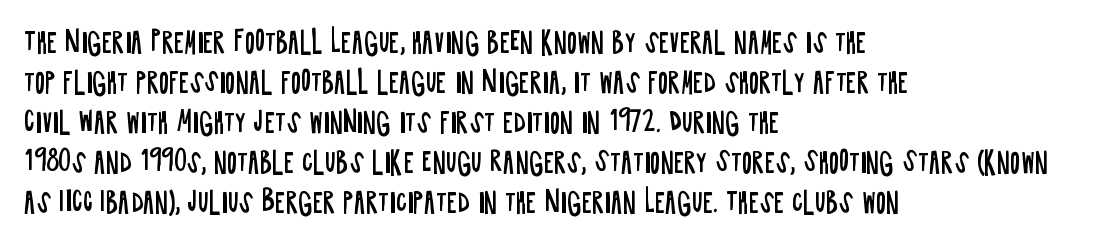
Italic: no, the glyphs are upright roman. Observe the ordinary spacing: letters are neighbours, not strangers. Line spacing here is normal. The zone under the glyphs is completely vacant. These lines stack with their left ends in a neat column.
